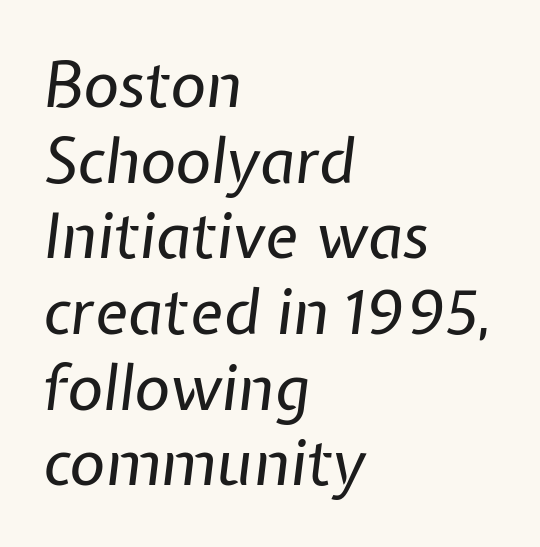
Check the space under the baseline: it is left empty. There is no visible air inserted between adjacent glyphs. This is not heavy type; no bold has been used. A typesetter would call this proportional, since set widths differ per character. The passage is arranged the way most books set body copy — flush left.
